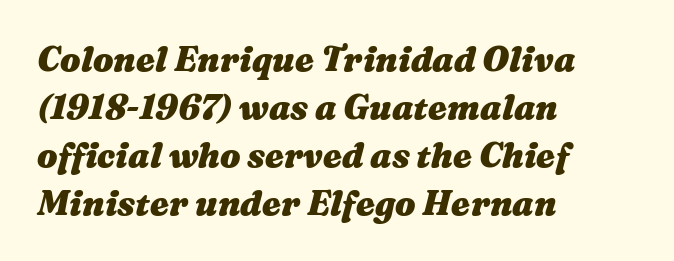
The image shows 34 px heavy, wide type, italic (leaning right); set left-aligned, normal line spacing (1.41x), normal letter spacing, not underlined; medium stroke contrast and a medium x-height.
